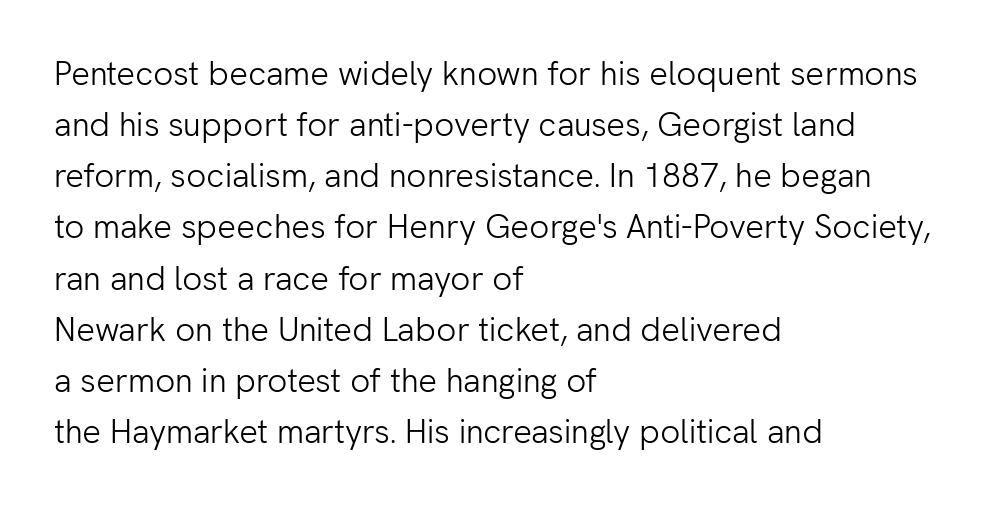
Q: Is the text bold? A: No.
Q: Is the text italic (slanted)? A: No, it is upright.
Q: Is the typeface a serif or a sans-serif typeface? A: Sans-serif.
Q: Is the text underlined? A: No.
Q: How is the paragraph aligned? A: Left-aligned.
Q: Is the spacing between letters normal or unusually wide? A: Normal.
Q: Is the spacing between lines tight, normal or loose? A: Normal.
Q: Width (condensed, normal, or wide)? A: Normal.
Q: Stroke contrast? A: Low.
Q: x-height? A: Medium.
Q: Monospaced? A: No.
